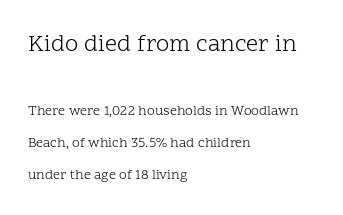
A student would notice the top passage is typeset larger than what follows. The passage shown is not underscored anywhere. No extra ink here — the face is not bold. Each new line begins a long way beneath the previous one. Where is the straight margin? On the left. Tracking here is standard; glyphs follow each other at the usual distance.
